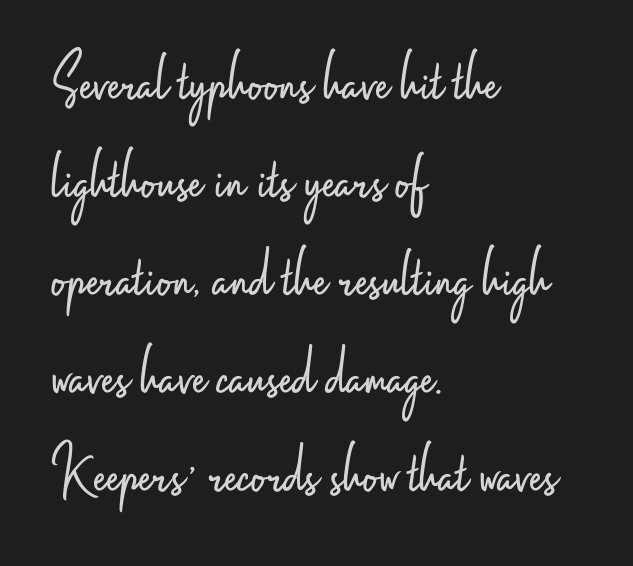
This sample is left-justified, so line endings fall wherever the words run out. The passage shown has conventional tracking throughout. You could not count columns in this text — the font is proportionally spaced. Descender tails drop into unmarked territory.
